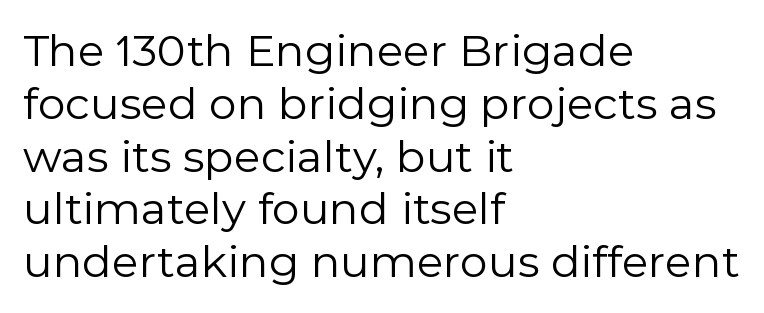
The weight tops out at a normal text grade. Any mark beneath the type? The region is blank. No feet cap the strokes, marking this as sans-serif type. Proportional: the letters do not fall into vertical columns. The compositor pushed each line to the left boundary. You could call the tracking neutral — neither tight nor loose.
